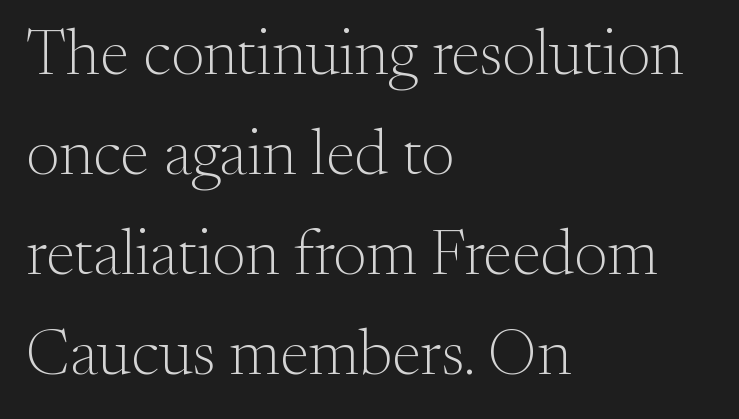
{"serif": "yes", "italic": "no", "bold": "no", "weight": "light", "width": "normal", "stroke_contrast": "medium", "x_height": "small", "monospaced": "no", "underline": "no", "align": "left", "line_spacing": "normal", "line_spacing_ratio": 1.54, "letter_spacing": "normal", "letter_spacing_em": 0.0, "glyph_px": 65}
